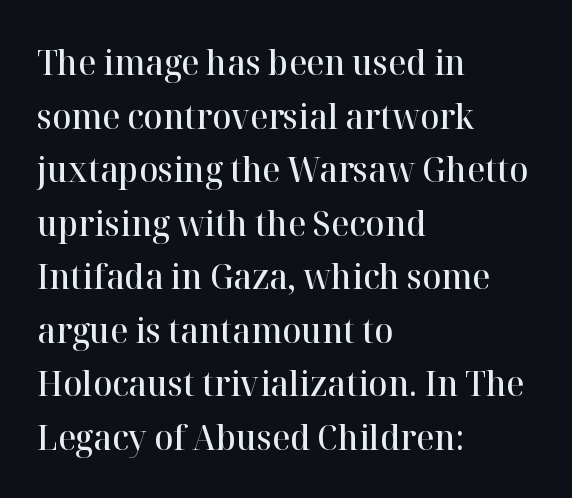
Q: Is the text bold? A: Semi-bold.
Q: Is the text italic (slanted)? A: No, it is upright.
Q: Is the typeface a serif or a sans-serif typeface? A: Serif.
Q: Is the text underlined? A: No.
Q: How is the paragraph aligned? A: Left-aligned.
Q: Is the spacing between letters normal or unusually wide? A: Normal.
Q: Is the spacing between lines tight, normal or loose? A: Normal.
Q: Width (condensed, normal, or wide)? A: Normal.
Q: Stroke contrast? A: High.
Q: x-height? A: Medium.
Q: Monospaced? A: No.
